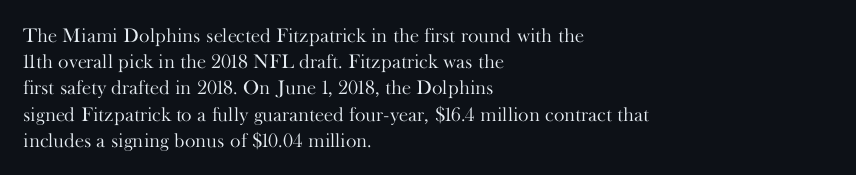
No chunkiness to these letters — they're not bold. Alignment: flush left. Do the letters lean? They stand straight. Horizontal bands of white between lines are of average thickness. Has an underline been added? It has not. Is the letter spacing exaggerated? No — it looks like the ordinary default.
